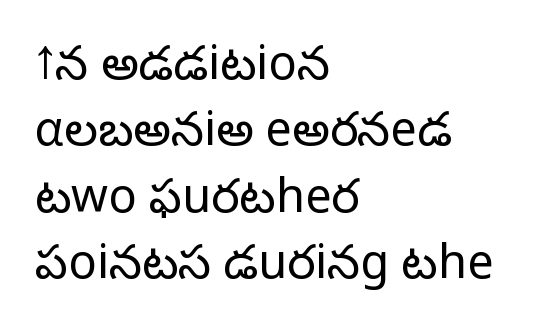
All the whitespace from short lines collects on the right. Each letter keeps its own natural width here, so spacing adapts to shape. This is the regular roman posture of the typeface. The rendering keeps characters at their native spacing. How would I describe the line gaps? Plain and ordinary. Weight: in the light-to-regular range.
